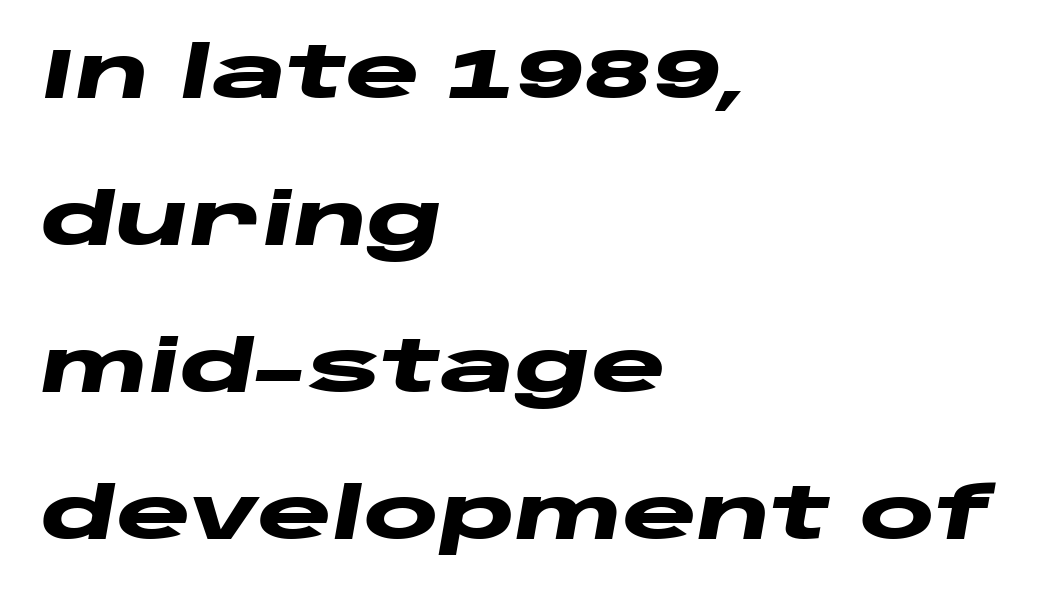
{"italic": "yes", "lean": "right", "slant_degrees": 10, "bold": "yes", "weight": "heavy", "width": "wide", "stroke_contrast": "low", "x_height": "large", "monospaced": "no", "underline": "no", "align": "left", "line_spacing": "loose", "line_spacing_ratio": 2.07, "letter_spacing": "normal", "letter_spacing_em": 0.0, "glyph_px": 71}
